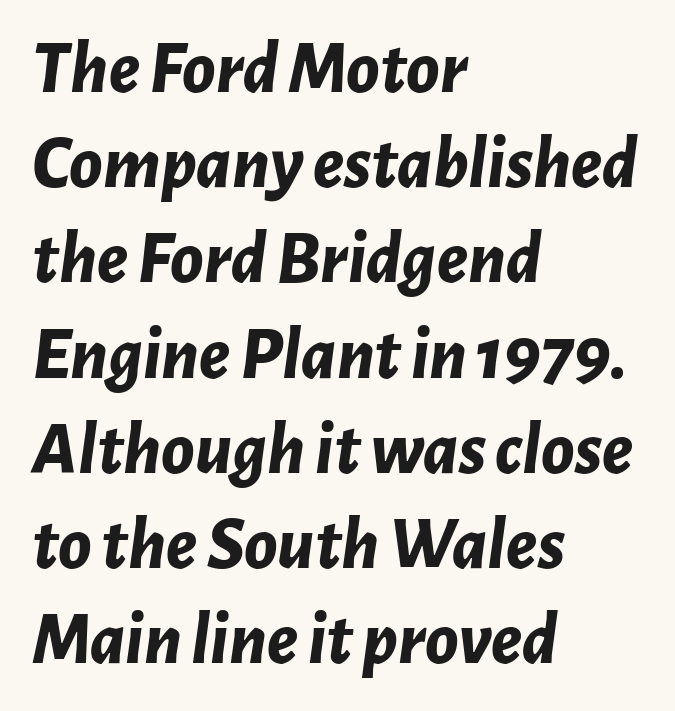
The image shows 75 px bold type, italic (leaning right); set left-aligned, normal line spacing (1.27x), normal letter spacing, not underlined; low stroke contrast and a medium x-height.
